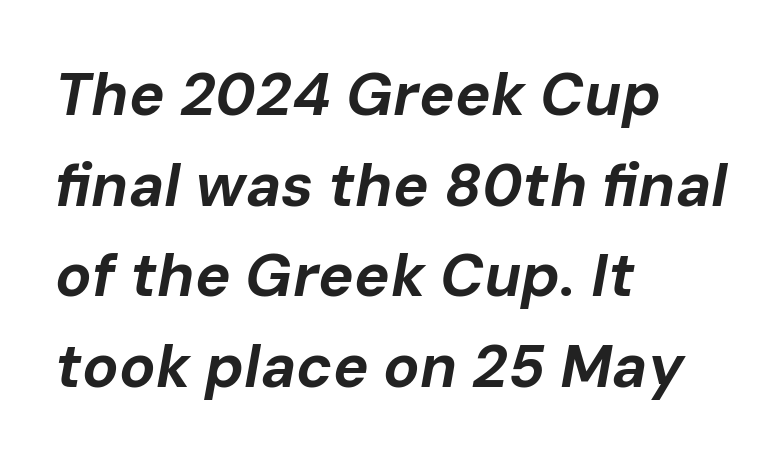
The image shows 60 px bold type, italic (leaning right); set left-aligned, normal line spacing (1.51x), normal letter spacing, not underlined; low stroke contrast and a medium x-height.
